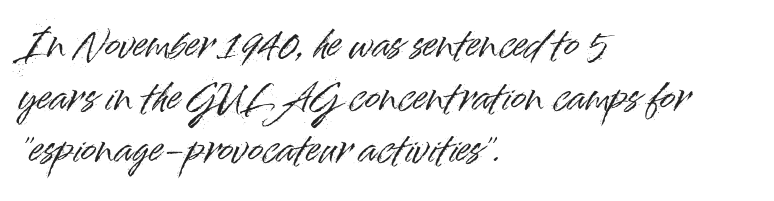
{"serif": "no", "width": "normal", "stroke_contrast": "high", "x_height": "small", "monospaced": "no", "underline": "no", "align": "left", "line_spacing": "normal", "line_spacing_ratio": 1.46, "letter_spacing": "normal", "letter_spacing_em": 0.0, "glyph_px": 36}
